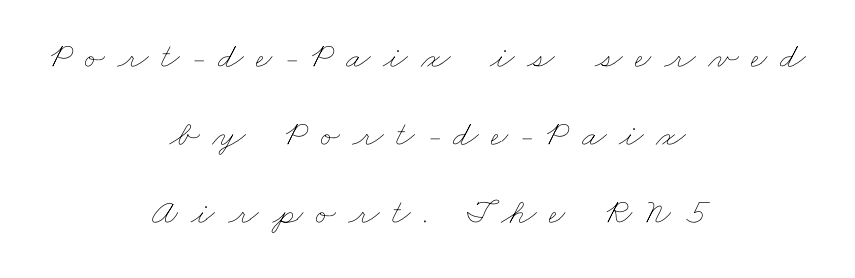
{"bold": "no", "weight": "thin", "width": "wide", "stroke_contrast": "low", "x_height": "small", "monospaced": "no", "underline": "no", "align": "center", "line_spacing": "loose", "line_spacing_ratio": 2.17, "letter_spacing": "wide", "letter_spacing_em": 0.35, "glyph_px": 36}
